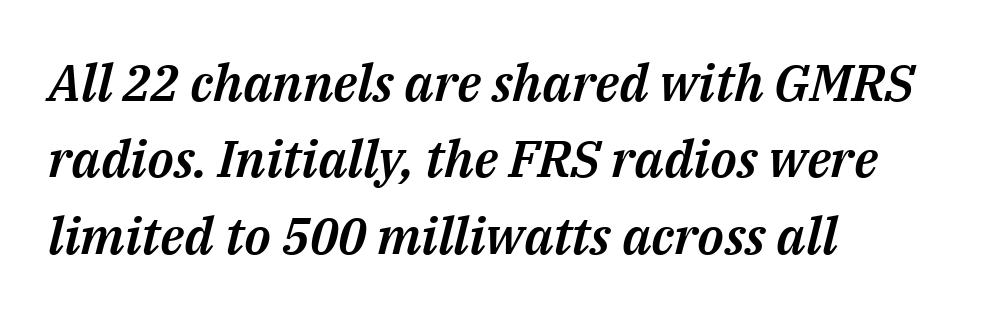
The image shows 51 px text type, italic (leaning right); set left-aligned, normal line spacing (1.5x), normal letter spacing, not underlined; medium stroke contrast and a medium x-height.
